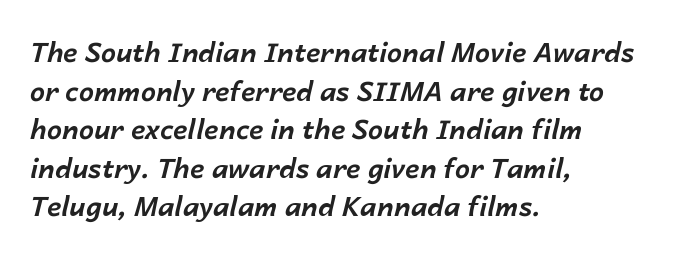
The characters look thick and weighty, a clear bold. The compositor pushed each line to the left boundary. This rendering leaves character spacing at its baseline value. The strip under each line holds only bare page.
